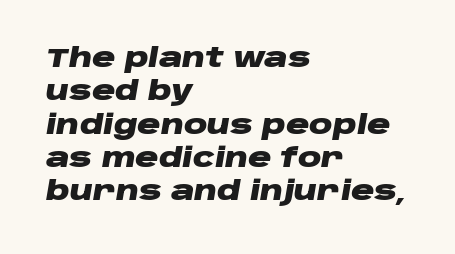
{"italic": "yes", "lean": "right", "slant_degrees": 10, "bold": "yes", "underline": "no", "align": "left", "line_spacing": "normal", "line_spacing_ratio": 1.28, "letter_spacing": "normal", "letter_spacing_em": 0.0, "glyph_px": 26}
